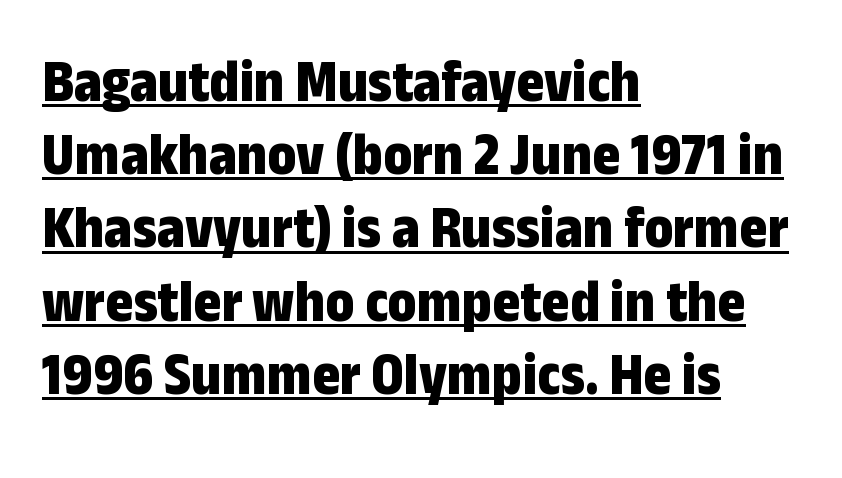
Q: Is the text bold? A: Yes.
Q: Is the text italic (slanted)? A: No, it is upright.
Q: Is the typeface a serif or a sans-serif typeface? A: Sans-serif.
Q: Is the text underlined? A: Yes.
Q: How is the paragraph aligned? A: Left-aligned.
Q: Is the spacing between letters normal or unusually wide? A: Normal.
Q: Width (condensed, normal, or wide)? A: Condensed.
Q: Stroke contrast? A: Low.
Q: x-height? A: Medium.
Q: Monospaced? A: No.
